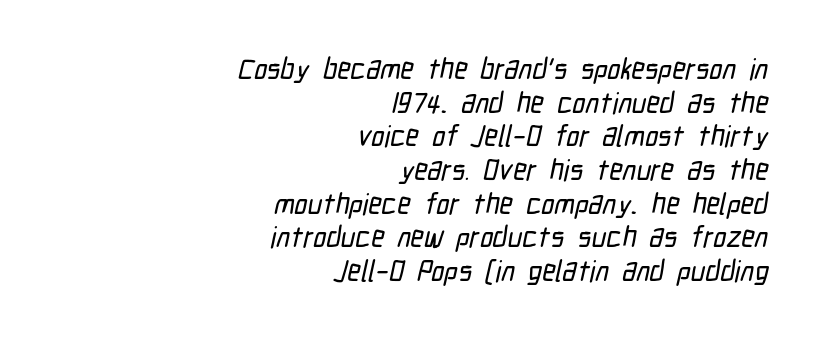
{"serif": "no", "width": "condensed", "stroke_contrast": "low", "x_height": "medium", "monospaced": "no", "underline": "no", "align": "right", "line_spacing_ratio": 1.16, "letter_spacing": "normal", "letter_spacing_em": 0.0, "glyph_px": 29}
